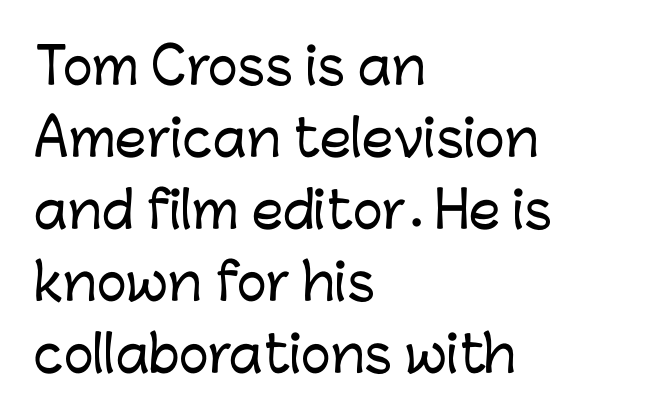
Q: Is the text italic (slanted)? A: No, it is upright.
Q: Is the typeface a serif or a sans-serif typeface? A: Sans-serif.
Q: Is the text underlined? A: No.
Q: How is the paragraph aligned? A: Left-aligned.
Q: Is the spacing between letters normal or unusually wide? A: Normal.
Q: Is the spacing between lines tight, normal or loose? A: Normal.
Q: Width (condensed, normal, or wide)? A: Normal.
Q: Stroke contrast? A: Low.
Q: x-height? A: Medium.
Q: Monospaced? A: No.
